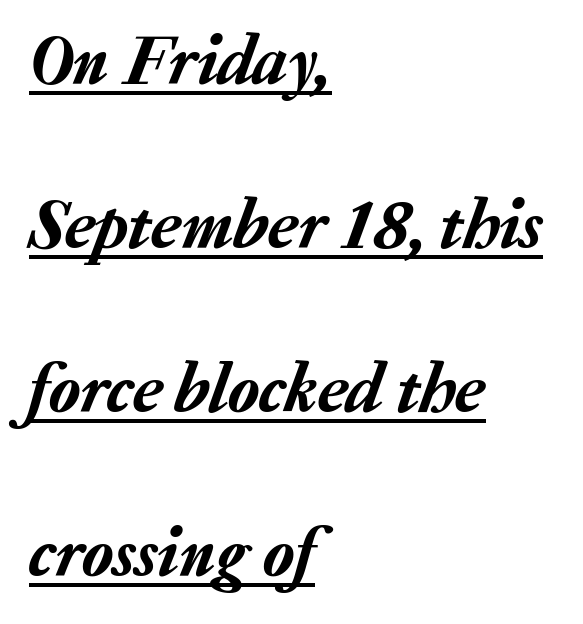
{"italic": "yes", "lean": "right", "slant_degrees": 20, "width": "normal", "stroke_contrast": "low", "x_height": "medium", "monospaced": "no", "underline": "yes", "align": "left", "line_spacing": "loose", "line_spacing_ratio": 2.28, "letter_spacing": "normal", "letter_spacing_em": 0.0, "glyph_px": 72}
